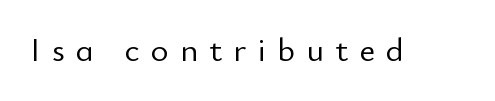
Q: Is the text bold? A: No.
Q: Is the text italic (slanted)? A: No, it is upright.
Q: Is the typeface a serif or a sans-serif typeface? A: Sans-serif.
Q: Is the text underlined? A: No.
Q: Is the spacing between letters normal or unusually wide? A: Unusually wide.
Q: Width (condensed, normal, or wide)? A: Normal.
Q: Stroke contrast? A: Low.
Q: x-height? A: Small.
Q: Monospaced? A: No.
